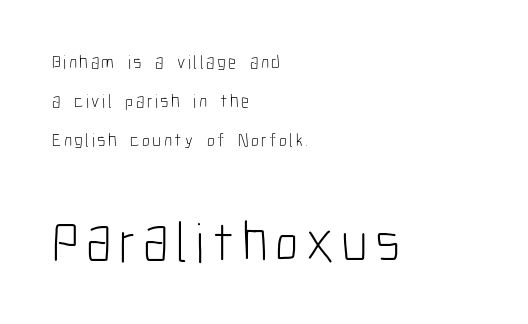
The image shows 57 px light, condensed sans-serif type, upright; set left-aligned, loose line spacing (2.04x), not underlined; the second (bottom) block is 3.0x larger; low stroke contrast and a medium x-height.
